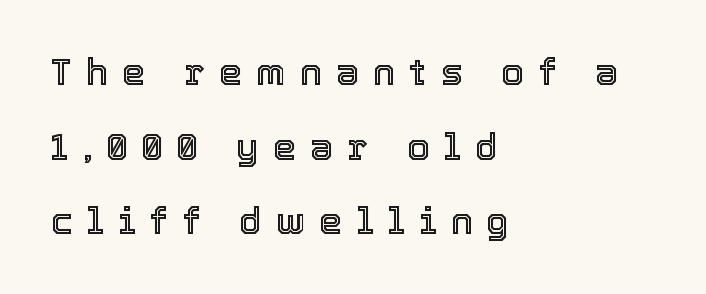
{"italic": "no", "width": "normal", "x_height": "medium", "monospaced": "no", "underline": "no", "align": "left", "line_spacing": "loose", "line_spacing_ratio": 2.02, "letter_spacing": "wide", "letter_spacing_em": 0.38, "glyph_px": 37}
